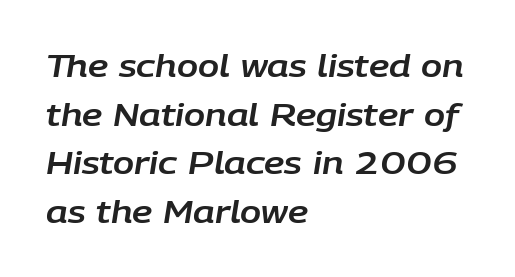
The image shows 31 px text type, italic (leaning right); set left-aligned, normal line spacing (1.57x), normal letter spacing, not underlined; low stroke contrast and a large x-height.
